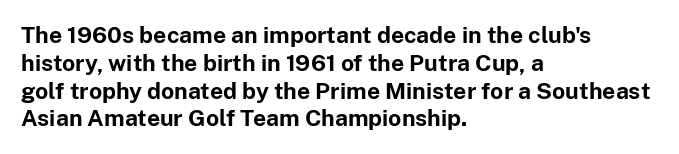
The image shows 23 px bold type, upright; set left-aligned, line spacing 1.21x, normal letter spacing, not underlined.
